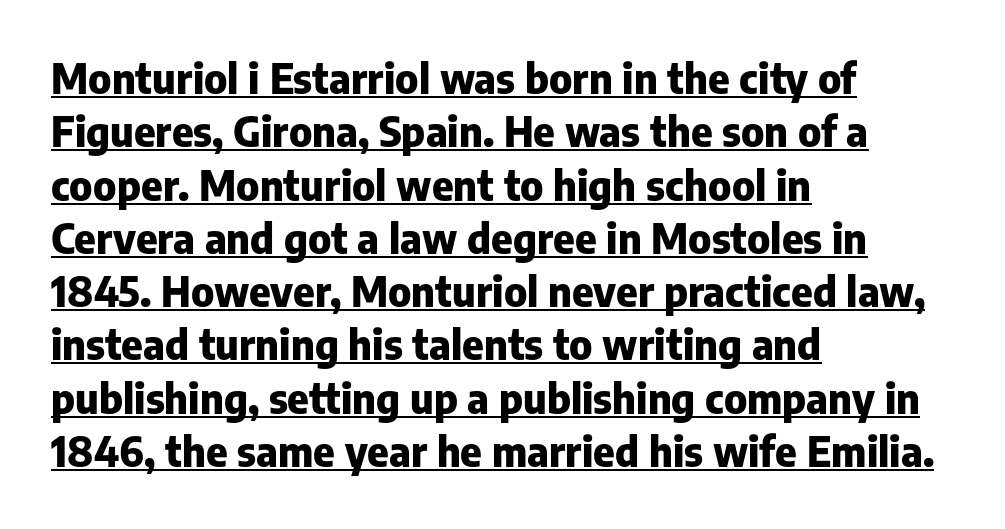
The image shows 41 px heavy sans-serif type, upright; set left-aligned, normal line spacing (1.3x), normal letter spacing, underlined; low stroke contrast and a medium x-height.
